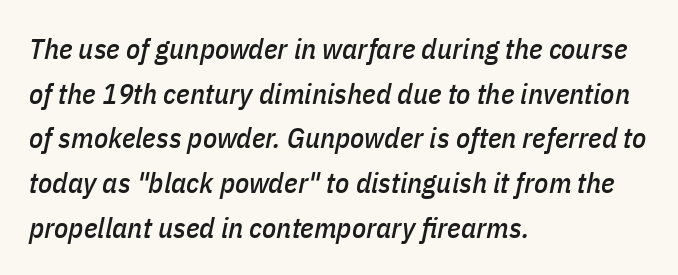
Is this a fixed-width face? No — the glyphs have proportional, varying widths. Students, note that the glyphs here touch the page at normal intervals. What's the leading like? Ordinary, nothing unusual. The lines in this sample share a left origin and differ only in where they stop. Anything drawn beneath the words? Only blank space.
